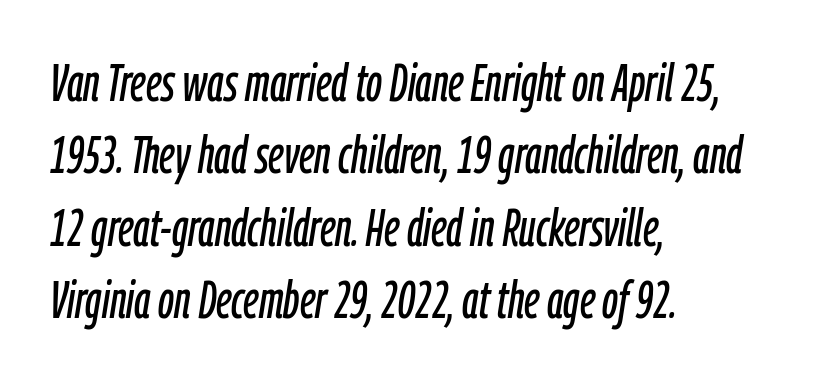
{"italic": "yes", "lean": "right", "slant_degrees": 9, "width": "condensed", "stroke_contrast": "low", "x_height": "medium", "monospaced": "no", "underline": "no", "align": "left", "line_spacing": "normal", "line_spacing_ratio": 1.39, "letter_spacing": "normal", "letter_spacing_em": 0.0, "glyph_px": 52}
